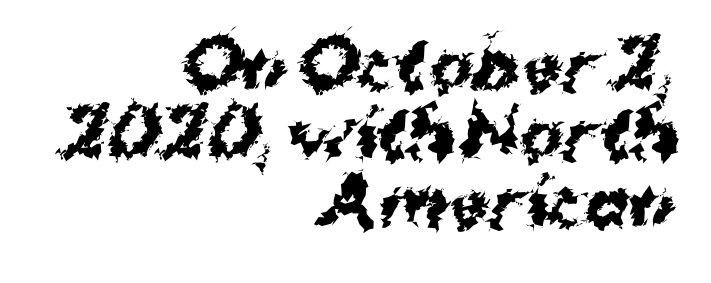
Q: Is the text bold? A: Yes.
Q: Is the typeface a serif or a sans-serif typeface? A: Sans-serif.
Q: Is the text underlined? A: No.
Q: How is the paragraph aligned? A: Right-aligned.
Q: Is the spacing between letters normal or unusually wide? A: Normal.
Q: Is the spacing between lines tight, normal or loose? A: Tight.
Q: Width (condensed, normal, or wide)? A: Normal.
Q: Stroke contrast? A: Medium.
Q: x-height? A: Medium.
Q: Monospaced? A: No.
